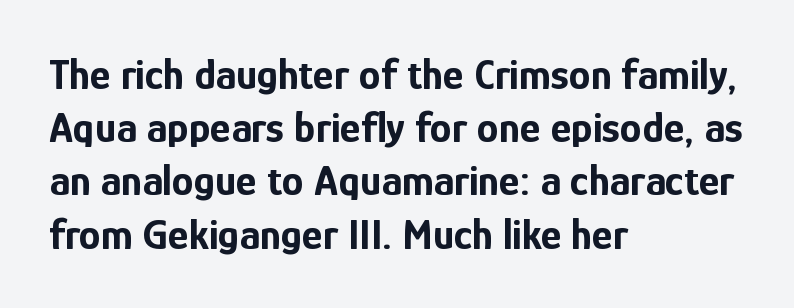
Q: Is the text bold? A: Yes.
Q: Is the text italic (slanted)? A: No, it is upright.
Q: Is the typeface a serif or a sans-serif typeface? A: Sans-serif.
Q: Is the text underlined? A: No.
Q: How is the paragraph aligned? A: Left-aligned.
Q: Is the spacing between letters normal or unusually wide? A: Normal.
Q: Width (condensed, normal, or wide)? A: Condensed.
Q: Stroke contrast? A: Low.
Q: x-height? A: Medium.
Q: Monospaced? A: No.
